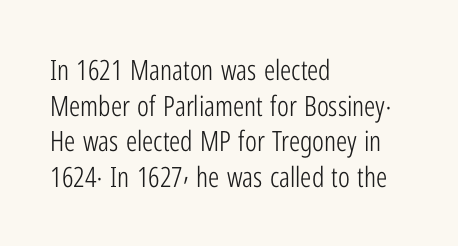
{"serif": "no", "italic": "no", "bold": "no", "weight": "light", "width": "condensed", "stroke_contrast": "low", "x_height": "medium", "monospaced": "no", "underline": "no", "align": "left", "line_spacing": "normal", "line_spacing_ratio": 1.27, "letter_spacing": "normal", "letter_spacing_em": 0.0, "glyph_px": 28}
